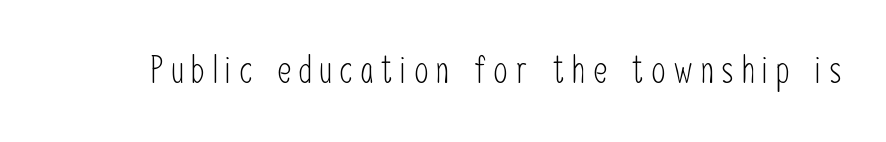
Do the characters align in a grid? No, the font is proportional. The specimen reads as upright at a glance. Rule under the text: the space is simply empty. Stroke terminals: plain, sans-serif. This sample uses expanded letter spacing, leaving extra air between glyphs. A light-to-regular cut is what we see here.
